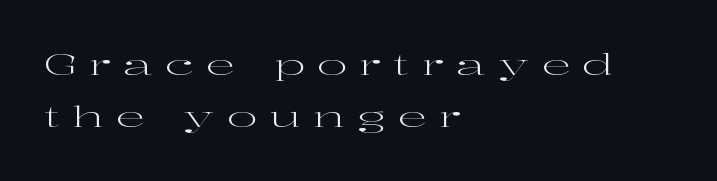
Q: Is the text bold? A: No.
Q: Is the text italic (slanted)? A: No, it is upright.
Q: Is the typeface a serif or a sans-serif typeface? A: Serif.
Q: Is the text underlined? A: No.
Q: How is the paragraph aligned? A: Left-aligned.
Q: Is the spacing between letters normal or unusually wide? A: Unusually wide.
Q: Width (condensed, normal, or wide)? A: Wide.
Q: Stroke contrast? A: High.
Q: x-height? A: Medium.
Q: Monospaced? A: No.
